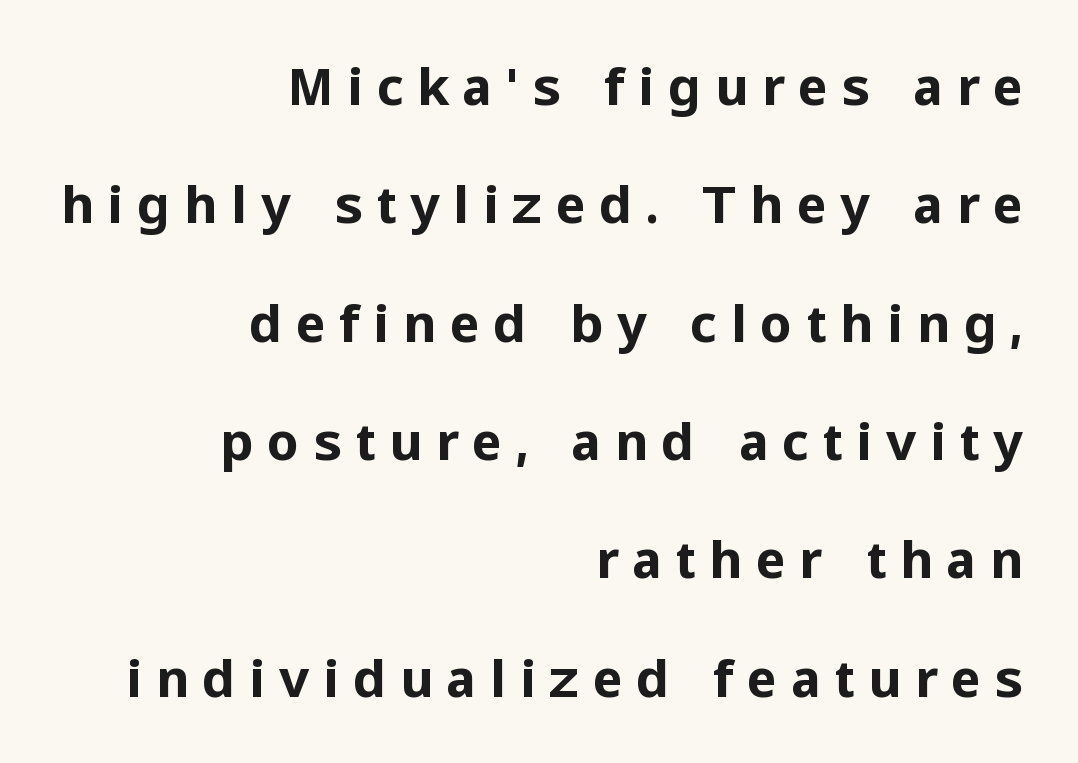
Q: Is the text bold? A: Yes.
Q: Is the text italic (slanted)? A: No, it is upright.
Q: Is the typeface a serif or a sans-serif typeface? A: Sans-serif.
Q: Is the text underlined? A: No.
Q: How is the paragraph aligned? A: Right-aligned.
Q: Is the spacing between letters normal or unusually wide? A: Unusually wide.
Q: Is the spacing between lines tight, normal or loose? A: Loose.
Q: Width (condensed, normal, or wide)? A: Normal.
Q: Stroke contrast? A: Low.
Q: x-height? A: Medium.
Q: Monospaced? A: No.
